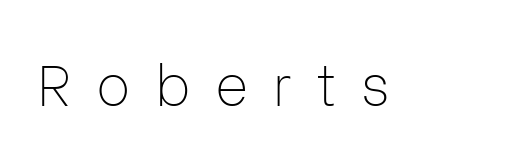
The image shows 57 px thin sans-serif type, upright; set unusually wide letter spacing (+0.43 em), not underlined; low stroke contrast and a medium x-height.
